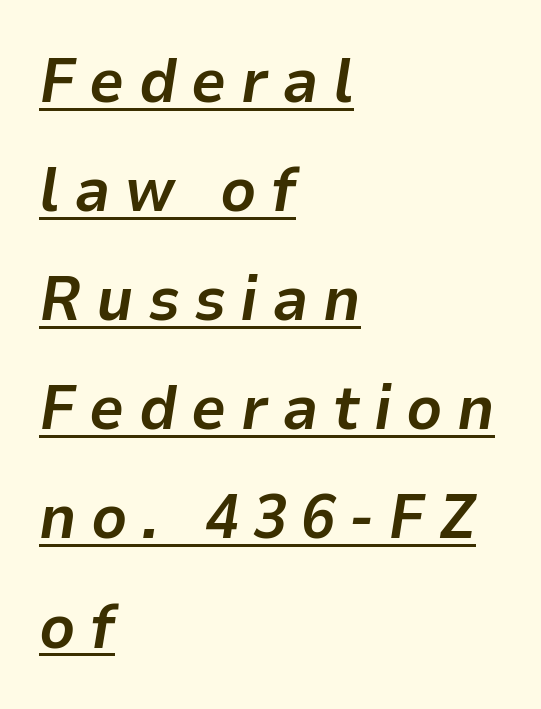
The image shows 62 px bold type, italic (leaning right); set left-aligned, line spacing 1.76x, unusually wide letter spacing (+0.23 em), underlined; low stroke contrast and a medium x-height.
